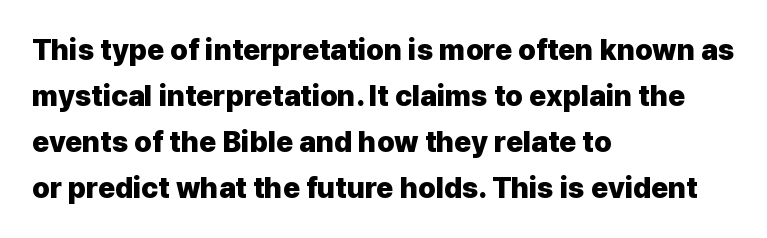
The words here are not underlined. Compared with typical paragraphs, the rows here are spaced about the same. The letters carry no serifs — their stems end cleanly without finishing strokes. Every character sits straight up, as roman type does. These lines are set flush left with a ragged right edge. Letter spacing: default.
